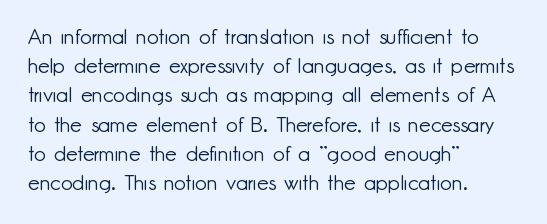
{"italic": "no", "bold": "no", "underline": "no", "align": "left", "line_spacing": "normal", "line_spacing_ratio": 1.39, "letter_spacing": "normal", "letter_spacing_em": 0.0, "glyph_px": 21}
